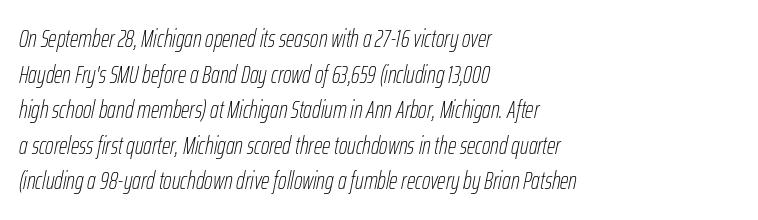
{"italic": "yes", "lean": "right", "slant_degrees": 12, "bold": "no", "underline": "no", "align": "left", "line_spacing": "normal", "line_spacing_ratio": 1.48, "letter_spacing": "normal", "letter_spacing_em": 0.0, "glyph_px": 24}
